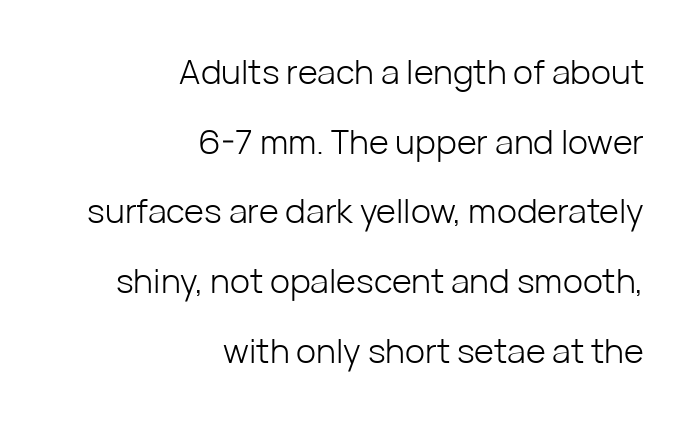
Q: Is the text bold? A: No.
Q: Is the text italic (slanted)? A: No, it is upright.
Q: Is the typeface a serif or a sans-serif typeface? A: Sans-serif.
Q: Is the text underlined? A: No.
Q: How is the paragraph aligned? A: Right-aligned.
Q: Is the spacing between letters normal or unusually wide? A: Normal.
Q: Is the spacing between lines tight, normal or loose? A: Loose.
Q: Width (condensed, normal, or wide)? A: Normal.
Q: Stroke contrast? A: Low.
Q: x-height? A: Medium.
Q: Monospaced? A: No.
